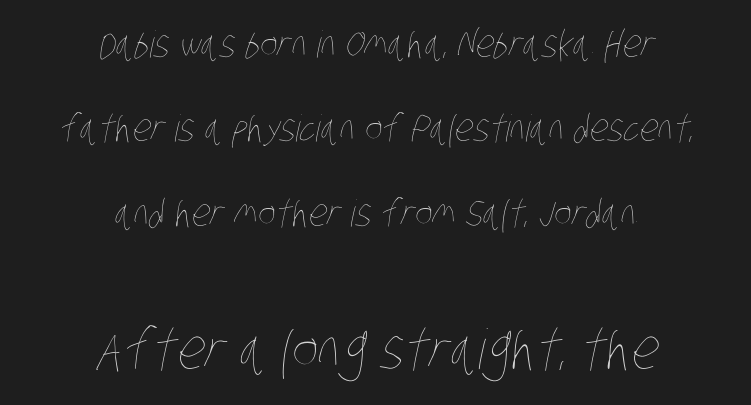
{"bold": "no", "weight": "thin", "width": "condensed", "stroke_contrast": "low", "x_height": "large", "monospaced": "no", "underline": "no", "align": "center", "line_spacing": "loose", "line_spacing_ratio": 2.28, "letter_spacing": "normal", "letter_spacing_em": 0.0, "larger_block": "second", "size_ratio": 1.49, "glyph_px": 55}
